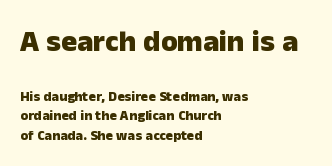
What stands out about the letter spacing? Nothing — it is the standard amount. All the whitespace from short lines collects on the right. The rows are spaced the way most documents space them. The strip under each line holds only bare page.
